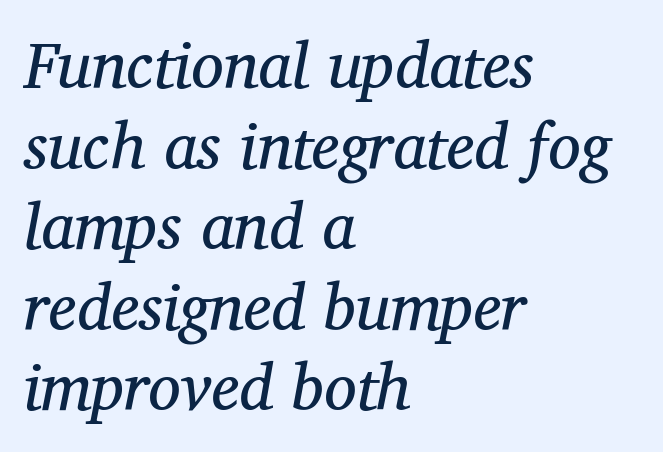
{"serif": "yes", "italic": "yes", "lean": "right", "slant_degrees": 12, "bold": "no", "weight": "regular", "width": "normal", "stroke_contrast": "medium", "x_height": "medium", "monospaced": "no", "underline": "no", "align": "left", "line_spacing_ratio": 1.24, "letter_spacing": "normal", "letter_spacing_em": 0.0, "glyph_px": 65}
